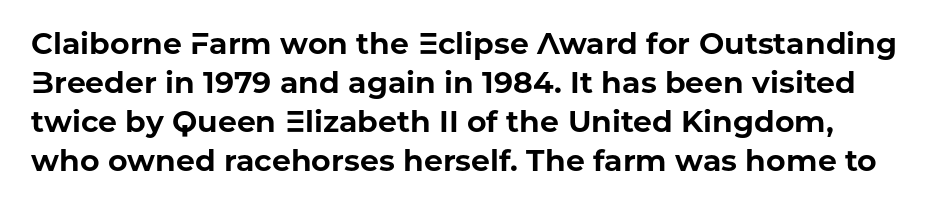
Q: Is the text bold? A: Yes.
Q: Is the text italic (slanted)? A: No, it is upright.
Q: Is the typeface a serif or a sans-serif typeface? A: Sans-serif.
Q: Is the text underlined? A: No.
Q: Is the spacing between letters normal or unusually wide? A: Normal.
Q: Is the spacing between lines tight, normal or loose? A: Normal.
Q: Width (condensed, normal, or wide)? A: Normal.
Q: Stroke contrast? A: Low.
Q: x-height? A: Medium.
Q: Monospaced? A: No.
